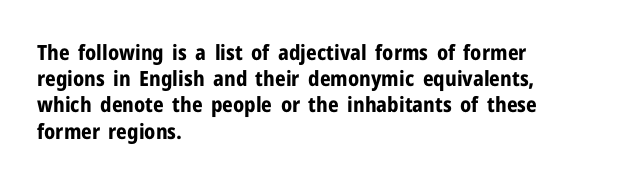
Q: Is the text bold? A: Yes.
Q: Is the text italic (slanted)? A: No, it is upright.
Q: Is the text underlined? A: No.
Q: How is the paragraph aligned? A: Left-aligned.
Q: Is the spacing between letters normal or unusually wide? A: Normal.
Q: Is the spacing between lines tight, normal or loose? A: Normal.
